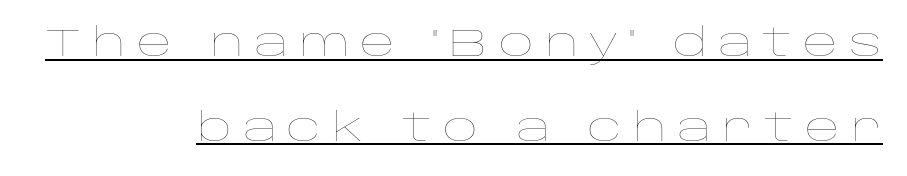
The gaps between neighbouring characters are conspicuously large. A continuous stroke trails under the words, as in a hyperlink. Ascenders rise straight up at ninety degrees. Note the varied advance widths — an 'i' is clearly narrower than an 'm'. A quiet, ordinary-to-light weight characterises the typeface.
